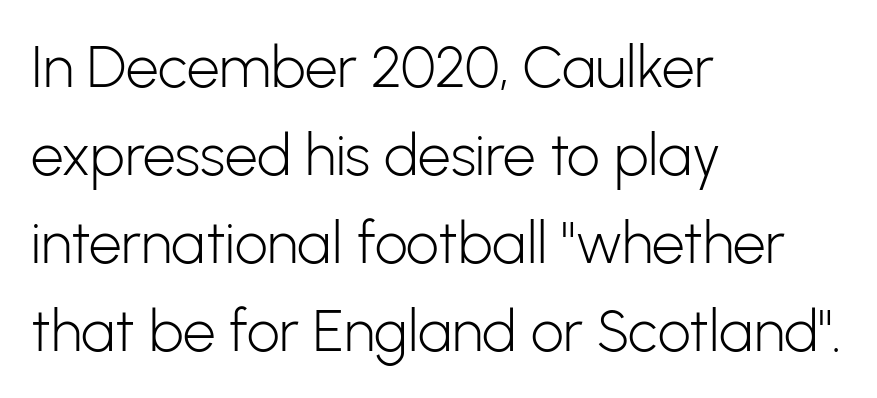
The image shows 58 px light sans-serif type, upright; set left-aligned, normal line spacing (1.52x), normal letter spacing, not underlined; low stroke contrast and a medium x-height.
